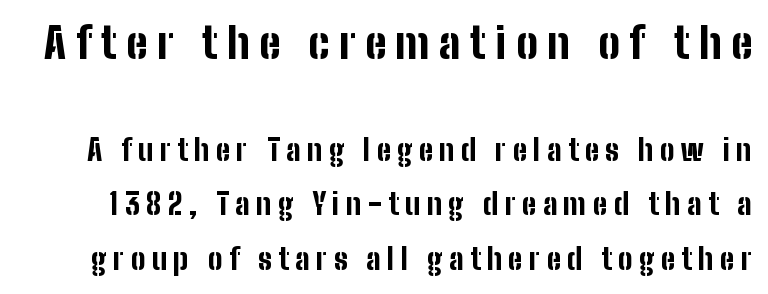
{"serif": "no", "italic": "no", "bold": "yes", "weight": "bold", "width": "condensed", "stroke_contrast": "low", "x_height": "medium", "monospaced": "no", "underline": "no", "line_spacing_ratio": 1.89, "letter_spacing": "wide", "letter_spacing_em": 0.22, "larger_block": "first", "size_ratio": 1.48, "glyph_px": 43}
